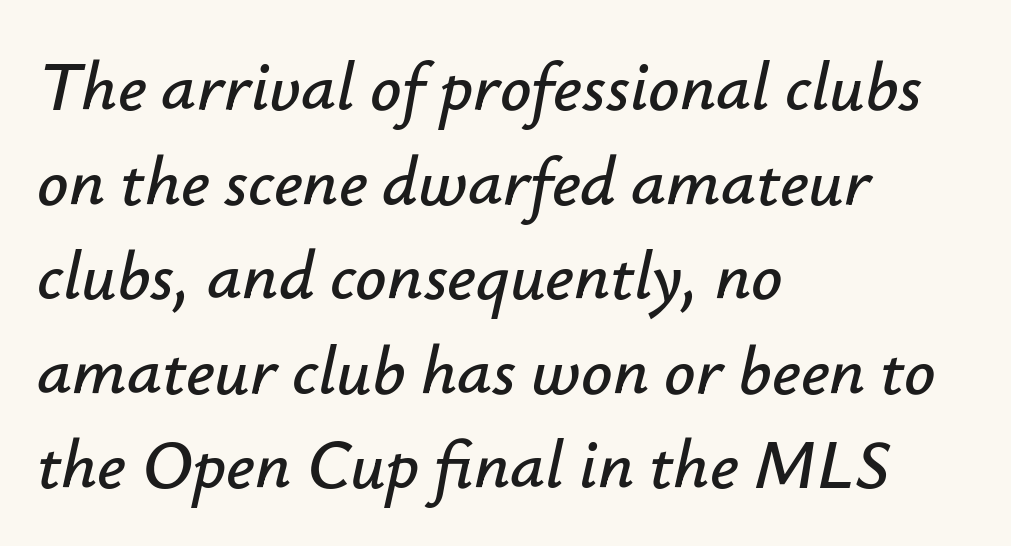
Q: Is the text italic (slanted)? A: Yes, it leans right by about 12 degrees.
Q: Is the text underlined? A: No.
Q: How is the paragraph aligned? A: Left-aligned.
Q: Is the spacing between letters normal or unusually wide? A: Normal.
Q: Is the spacing between lines tight, normal or loose? A: Normal.
Q: Width (condensed, normal, or wide)? A: Normal.
Q: Stroke contrast? A: Low.
Q: x-height? A: Small.
Q: Monospaced? A: No.
